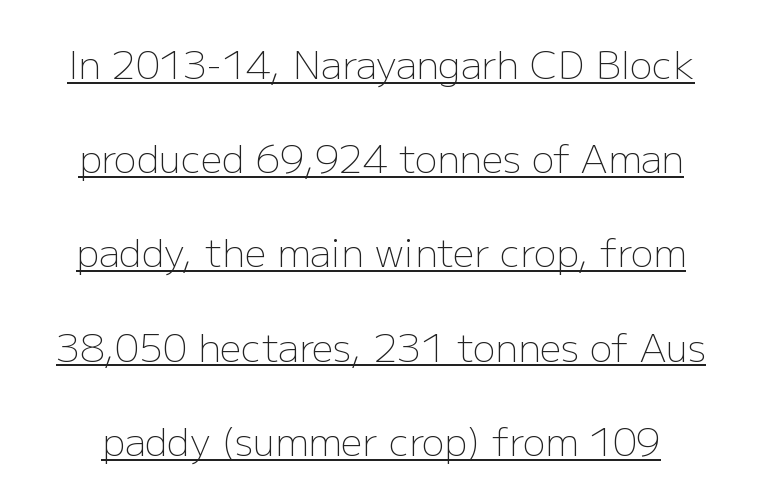
The specimen includes a rule beneath the text block's lines. Is this a fixed-width face? No — the glyphs have proportional, varying widths. A typesetter would label this face a sans. Tall strokes in this sample are plumb rather than angled. Compared with a typical body face, this is equally light or lighter still. A great deal of white space separates one row of letters from the next.
